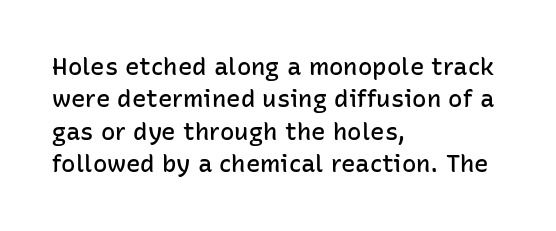
Does the leading feel generous? No, just average. Words float on clear page, feet unadorned. These lines carry some extra weight — a demibold, not a full bold. A classic flush-left, rag-right setting is used for this passage. The letters sit at their default tracking, neither squeezed nor spread.
